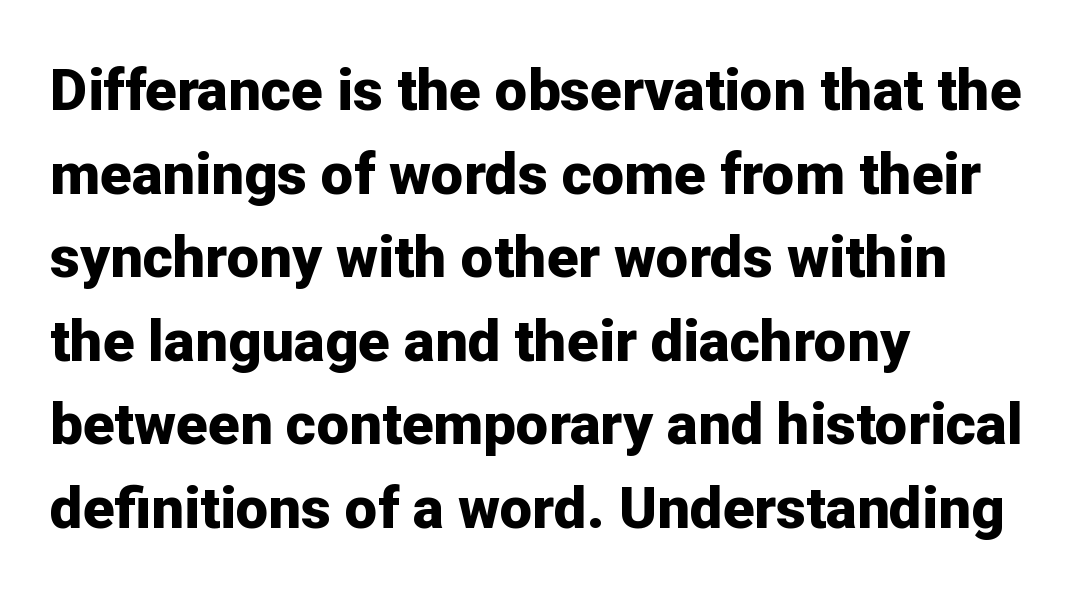
The image shows 58 px bold sans-serif type, upright; set left-aligned, normal line spacing (1.44x), normal letter spacing, not underlined; low stroke contrast and a medium x-height.
